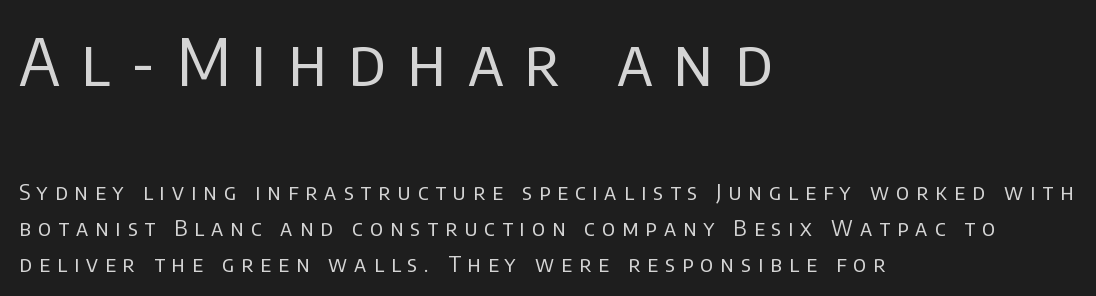
Q: Is the text bold? A: No.
Q: Is the text italic (slanted)? A: No, it is upright.
Q: Is the typeface a serif or a sans-serif typeface? A: Sans-serif.
Q: Is the text underlined? A: No.
Q: How is the paragraph aligned? A: Left-aligned.
Q: Is the spacing between letters normal or unusually wide? A: Unusually wide.
Q: Is the spacing between lines tight, normal or loose? A: Normal.
Q: Which block of text is set in a larger size, the first (top) or the second (bottom)? A: The first (top) one.
Q: Width (condensed, normal, or wide)? A: Normal.
Q: Stroke contrast? A: Low.
Q: x-height? A: Large.
Q: Monospaced? A: No.
